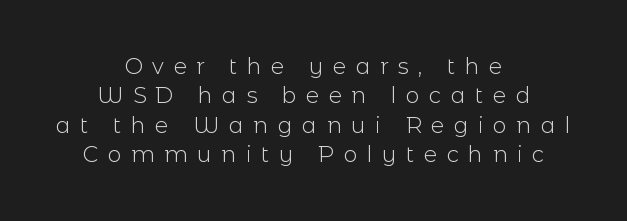
{"italic": "no", "bold": "no", "underline": "no", "align": "center", "line_spacing": "normal", "line_spacing_ratio": 1.34, "letter_spacing": "wide", "letter_spacing_em": 0.43, "glyph_px": 22}
